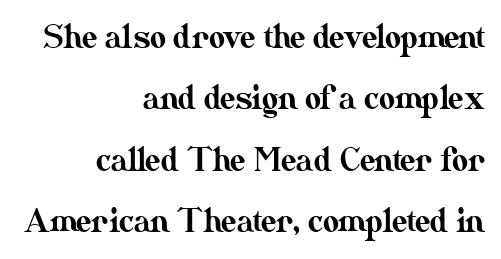
A student would call this right alignment; a typographer would say flush right, rag left. Between one letter and the next there's only the usual sliver of space. Lines of text with bare space underneath. Is this a fixed-width face? No — the glyphs have proportional, varying widths.
